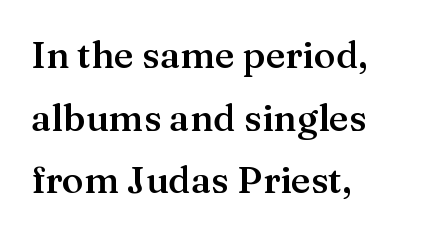
The image shows 37 px semibold serif type, upright; set left-aligned, normal line spacing (1.69x), normal letter spacing, not underlined; medium stroke contrast and a medium x-height.
